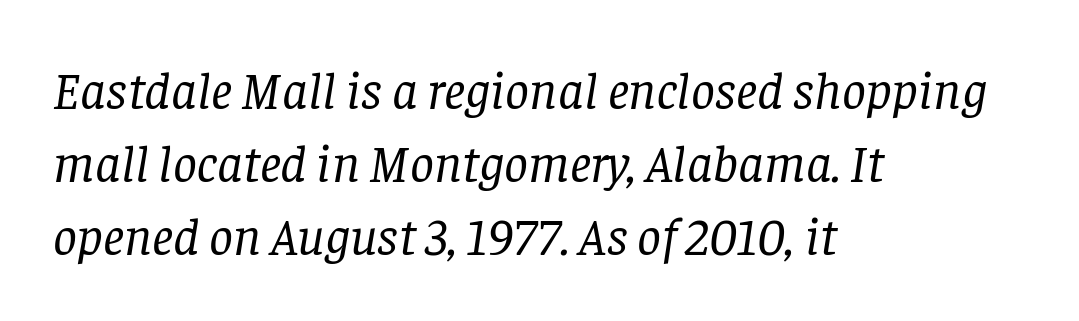
The image shows 53 px regular-weight serif type, italic (leaning right); set left-aligned, normal line spacing (1.38x), normal letter spacing, not underlined; low stroke contrast and a large x-height.
